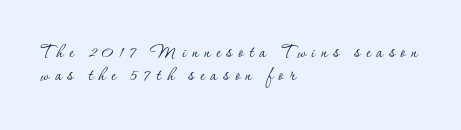
The image shows 22 px text type; set left-aligned, tight line spacing (1.04x), unusually wide letter spacing (+0.27 em), not underlined.
